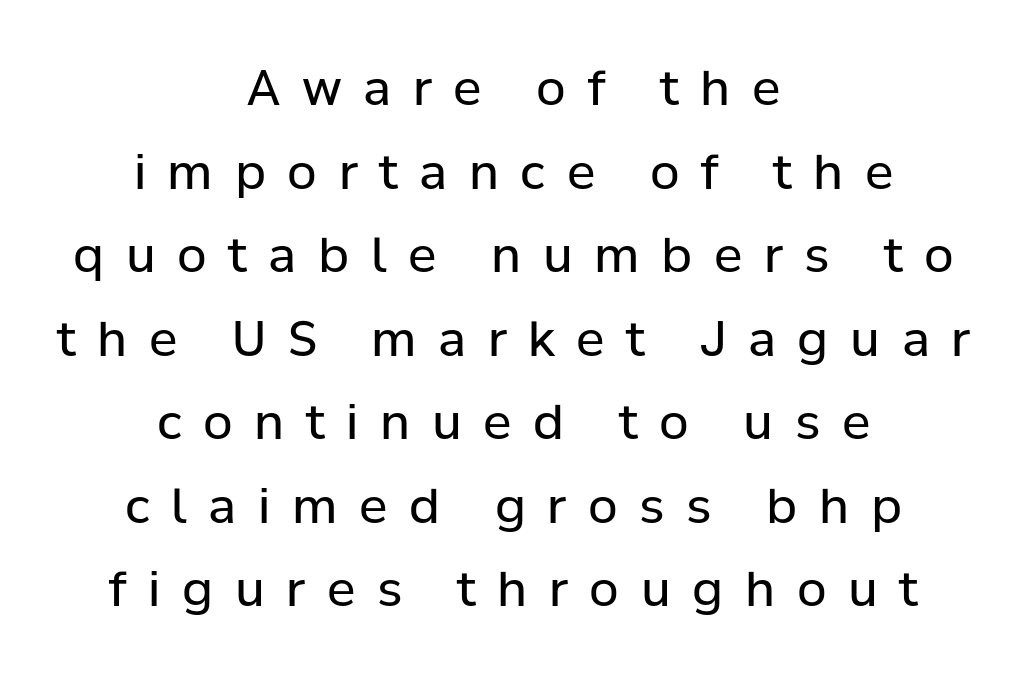
Q: Is the text bold? A: No.
Q: Is the text italic (slanted)? A: No, it is upright.
Q: Is the typeface a serif or a sans-serif typeface? A: Sans-serif.
Q: Is the text underlined? A: No.
Q: How is the paragraph aligned? A: Centered.
Q: Is the spacing between letters normal or unusually wide? A: Unusually wide.
Q: Width (condensed, normal, or wide)? A: Normal.
Q: Stroke contrast? A: Low.
Q: x-height? A: Medium.
Q: Monospaced? A: No.
